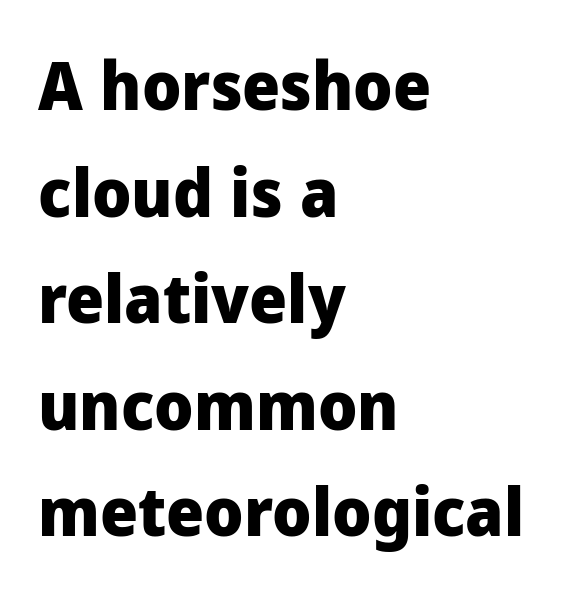
{"serif": "no", "italic": "no", "bold": "yes", "weight": "heavy", "width": "normal", "stroke_contrast": "low", "x_height": "medium", "monospaced": "no", "underline": "no", "align": "left", "line_spacing": "normal", "line_spacing_ratio": 1.59, "letter_spacing": "normal", "letter_spacing_em": 0.0, "glyph_px": 67}
